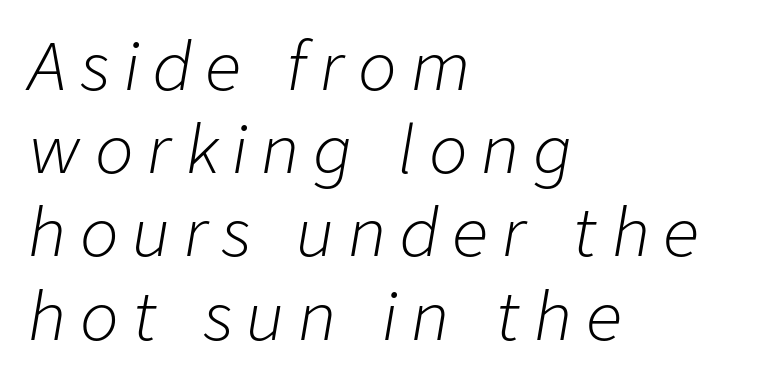
Heft: none added — not bold. The face used here is rendered with a markedly widened letterfit. The letters advance in unequal steps, a hallmark of proportional type. The text carries the slant typical of an italic or oblique font.
